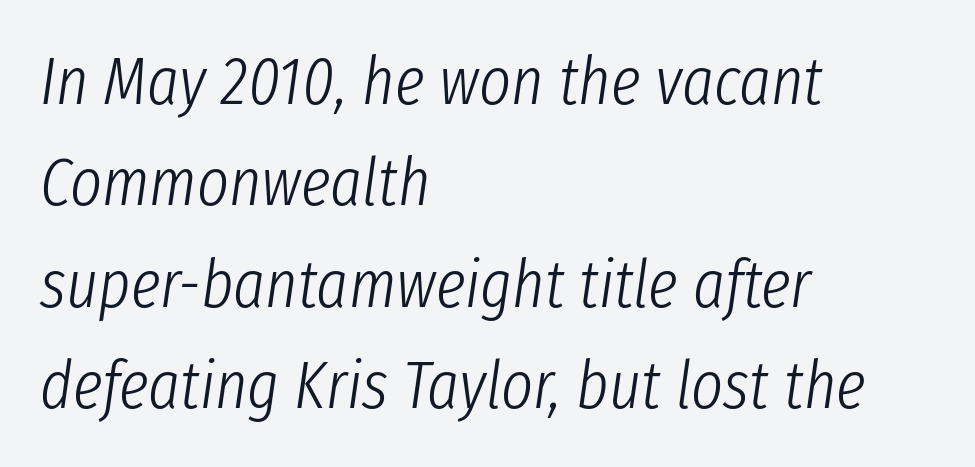
{"italic": "yes", "lean": "right", "slant_degrees": 8, "bold": "no", "weight": "light", "width": "condensed", "stroke_contrast": "low", "x_height": "medium", "monospaced": "no", "underline": "no", "align": "left", "line_spacing": "normal", "line_spacing_ratio": 1.49, "letter_spacing": "normal", "letter_spacing_em": 0.0, "glyph_px": 68}
